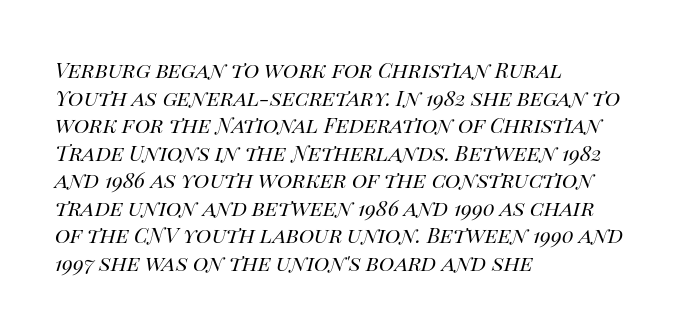
{"italic": "yes", "lean": "right", "slant_degrees": 14, "bold": "no", "underline": "no", "align": "left", "line_spacing": "normal", "line_spacing_ratio": 1.31, "letter_spacing": "normal", "letter_spacing_em": 0.0, "glyph_px": 21}
